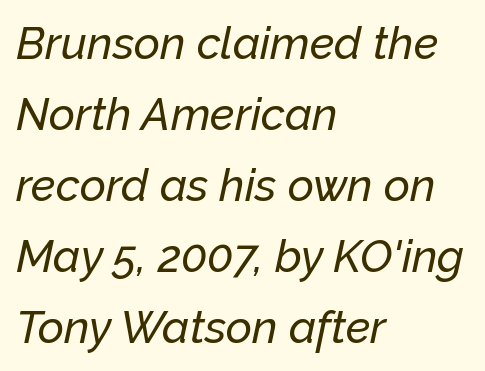
{"italic": "yes", "lean": "right", "slant_degrees": 12, "width": "normal", "stroke_contrast": "low", "x_height": "medium", "monospaced": "no", "underline": "no", "align": "left", "line_spacing": "normal", "line_spacing_ratio": 1.58, "letter_spacing": "normal", "letter_spacing_em": 0.0, "glyph_px": 45}
